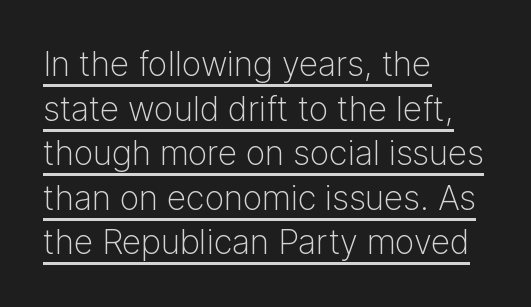
Q: Is the text bold? A: No.
Q: Is the text italic (slanted)? A: No, it is upright.
Q: Is the typeface a serif or a sans-serif typeface? A: Sans-serif.
Q: Is the text underlined? A: Yes.
Q: How is the paragraph aligned? A: Left-aligned.
Q: Is the spacing between letters normal or unusually wide? A: Normal.
Q: Is the spacing between lines tight, normal or loose? A: Normal.
Q: Width (condensed, normal, or wide)? A: Normal.
Q: Stroke contrast? A: Low.
Q: x-height? A: Medium.
Q: Monospaced? A: No.
